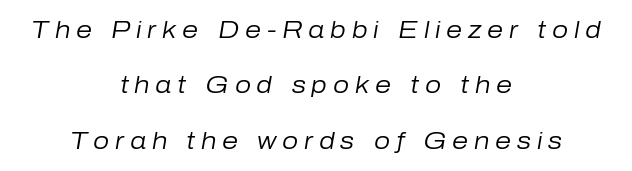
{"italic": "yes", "lean": "right", "slant_degrees": 10, "bold": "no", "underline": "no", "align": "center", "line_spacing": "loose", "line_spacing_ratio": 2.41, "letter_spacing": "wide", "letter_spacing_em": 0.25, "glyph_px": 23}
